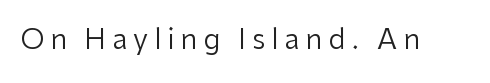
Q: Is the text bold? A: No.
Q: Is the text italic (slanted)? A: No, it is upright.
Q: Is the typeface a serif or a sans-serif typeface? A: Sans-serif.
Q: Is the text underlined? A: No.
Q: Is the spacing between letters normal or unusually wide? A: Unusually wide.
Q: Width (condensed, normal, or wide)? A: Normal.
Q: Stroke contrast? A: Low.
Q: x-height? A: Medium.
Q: Monospaced? A: No.
